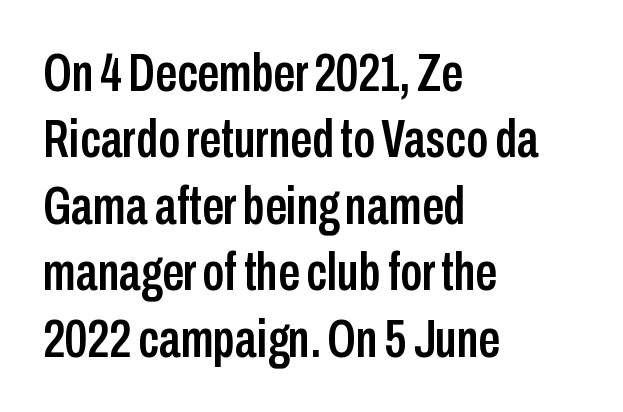
The image shows 54 px condensed sans-serif type, upright; set left-aligned, line spacing 1.23x, normal letter spacing, not underlined; low stroke contrast and a medium x-height.
